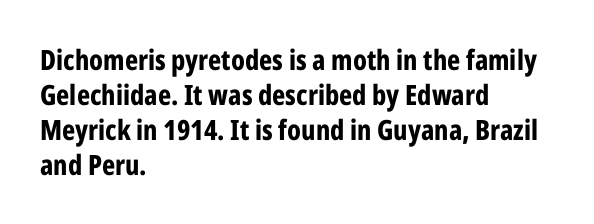
{"serif": "no", "italic": "no", "bold": "yes", "weight": "bold", "width": "condensed", "stroke_contrast": "low", "x_height": "medium", "monospaced": "no", "underline": "no", "align": "left", "line_spacing": "normal", "line_spacing_ratio": 1.25, "letter_spacing": "normal", "letter_spacing_em": 0.0, "glyph_px": 28}
